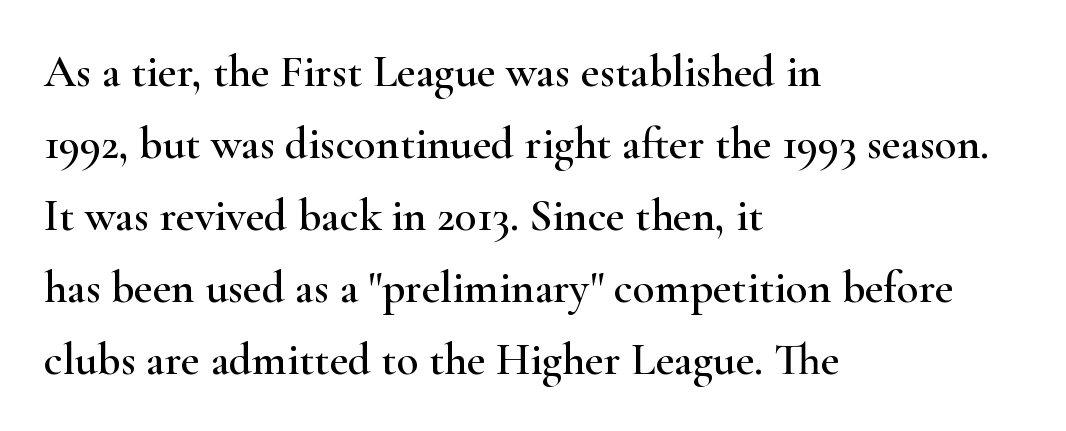
The image shows 45 px wide serif type, upright; set left-aligned, normal line spacing (1.6x), normal letter spacing, not underlined; high stroke contrast and a small x-height.
